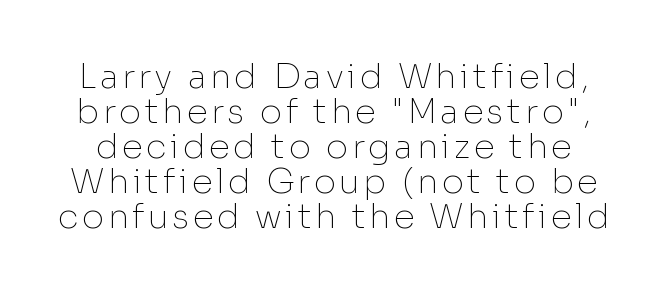
The image shows 34 px thin sans-serif type, upright; set tight line spacing (1.03x), not underlined; low stroke contrast and a medium x-height.
